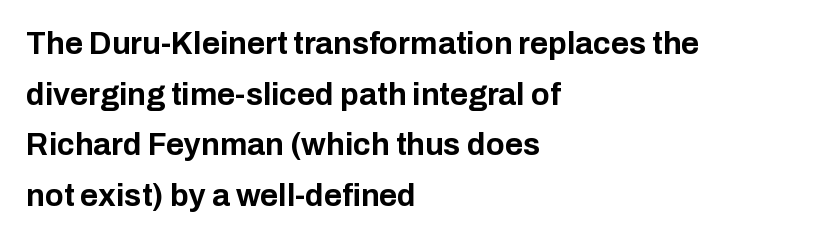
The image shows 31 px bold sans-serif type, upright; set left-aligned, normal line spacing (1.63x), normal letter spacing, not underlined; low stroke contrast and a medium x-height.
